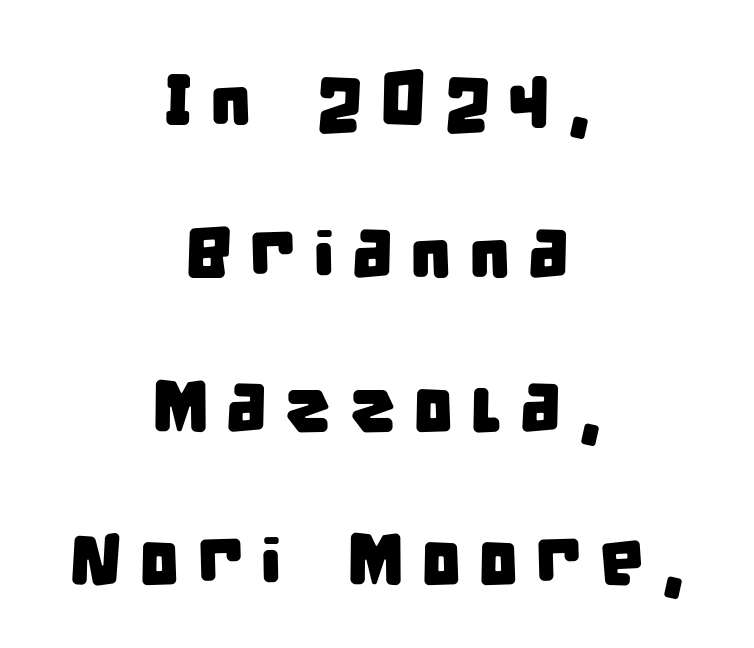
The space beneath each line is pristine and unruled. Reading down the column, the eye jumps a long way to each next line. Loose tracking; the words dissolve into strings of separated letters. A typesetter would call this proportional, since set widths differ per character. This sample uses a sans-serif face.
